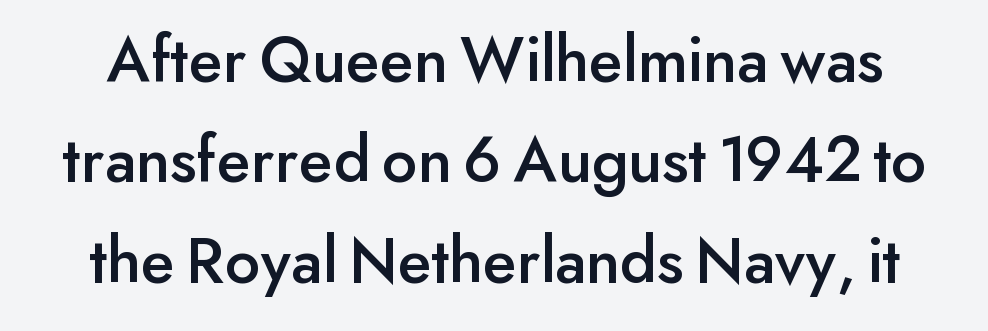
Each letter keeps its own natural width here, so spacing adapts to shape. The typeface chosen for these lines omits serifs. Quick note: underline off. Each word holds together tightly as a unit, with standard inter-letter gaps. The vertical gap from one line to the next is medium.
